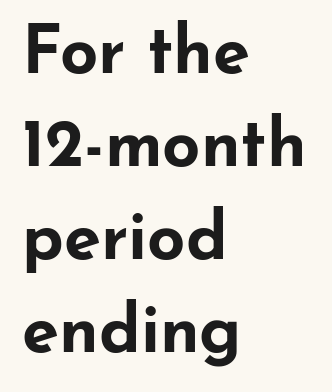
Q: Is the text bold? A: Yes.
Q: Is the text italic (slanted)? A: No, it is upright.
Q: Is the typeface a serif or a sans-serif typeface? A: Sans-serif.
Q: Is the text underlined? A: No.
Q: How is the paragraph aligned? A: Left-aligned.
Q: Is the spacing between letters normal or unusually wide? A: Normal.
Q: Is the spacing between lines tight, normal or loose? A: Normal.
Q: Width (condensed, normal, or wide)? A: Wide.
Q: Stroke contrast? A: Low.
Q: x-height? A: Small.
Q: Monospaced? A: No.
